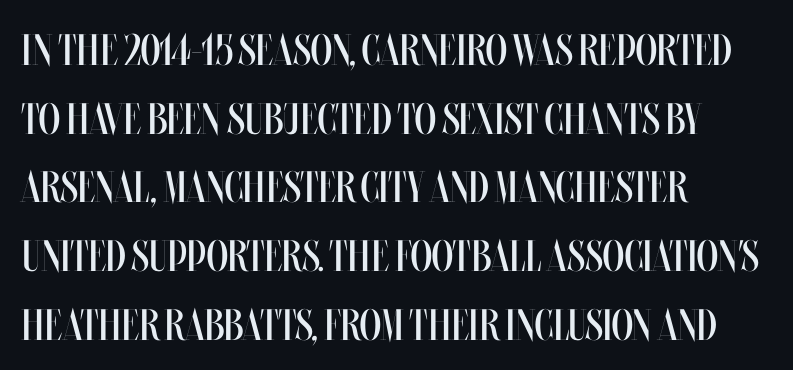
Q: Is the text bold? A: No.
Q: Is the text italic (slanted)? A: No, it is upright.
Q: Is the text underlined? A: No.
Q: How is the paragraph aligned? A: Left-aligned.
Q: Is the spacing between letters normal or unusually wide? A: Normal.
Q: Is the spacing between lines tight, normal or loose? A: Normal.
Q: Width (condensed, normal, or wide)? A: Condensed.
Q: Stroke contrast? A: Medium.
Q: x-height? A: Large.
Q: Monospaced? A: No.
